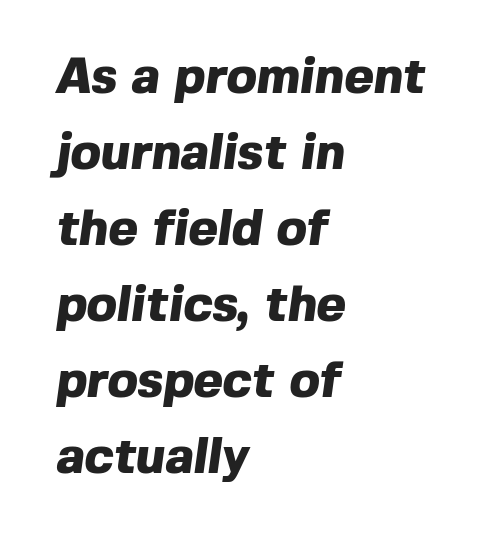
{"serif": "no", "bold": "yes", "weight": "heavy", "width": "normal", "x_height": "medium", "monospaced": "no", "underline": "no", "align": "left", "line_spacing": "normal", "line_spacing_ratio": 1.52, "letter_spacing": "normal", "letter_spacing_em": 0.0, "glyph_px": 50}
